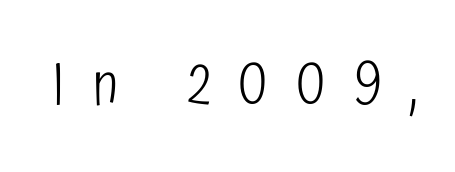
The image shows 59 px light, condensed sans-serif type, upright; set unusually wide letter spacing (+0.49 em), not underlined; low stroke contrast and a medium x-height.
